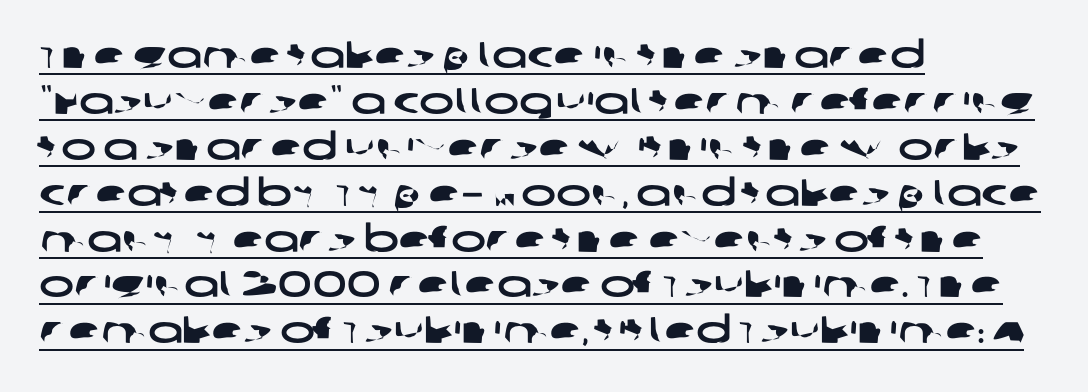
Compared with undecorated copy, this sample adds a rule below the words. A typesetter would call this proportional, since set widths differ per character. The line texture is even and compact thanks to regular tracking. The font family rendered here belongs to the sans-serif group.
